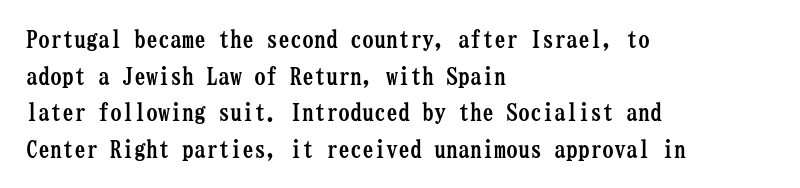
A typesetter would call this zero additional tracking. The letters stand upright; this is a roman face. Regular leading. The passage is arranged the way most books set body copy — flush left. Rule under the text: the space is simply empty. Strokes here are thick enough to call this a true bold.
